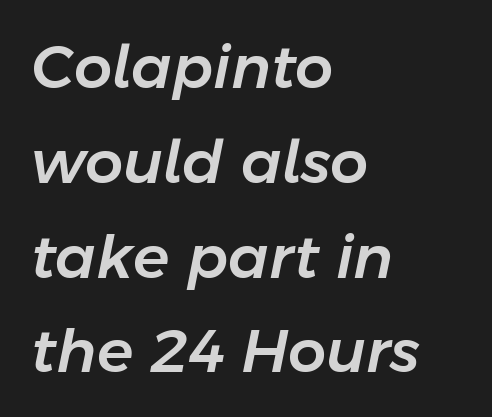
This sample has the flowing, uneven cadence of proportional lettering. Lines of text with bare space underneath. Posture: slanted. The paragraph has a hard left edge and a soft right edge.
